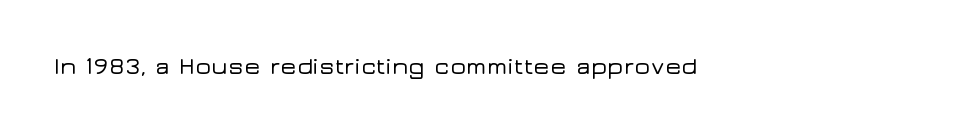
{"italic": "no", "underline": "no", "letter_spacing": "normal", "letter_spacing_em": 0.0, "glyph_px": 24}
